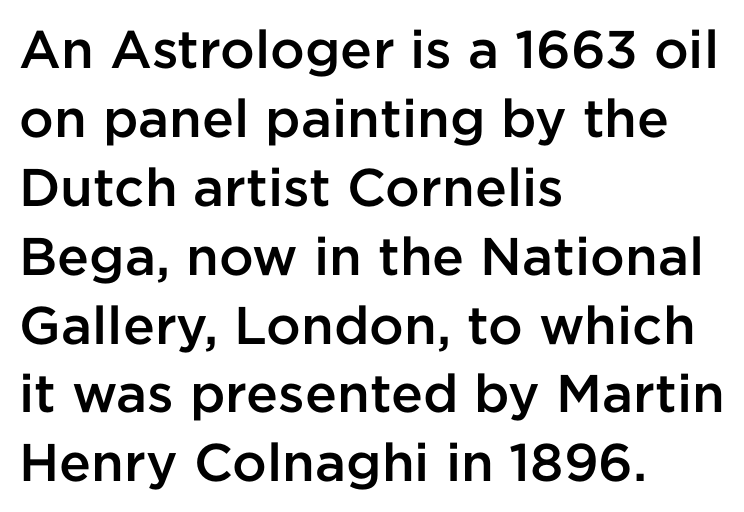
The image shows 53 px semibold sans-serif type, upright; set left-aligned, normal line spacing (1.3x), normal letter spacing, not underlined; low stroke contrast and a medium x-height.
